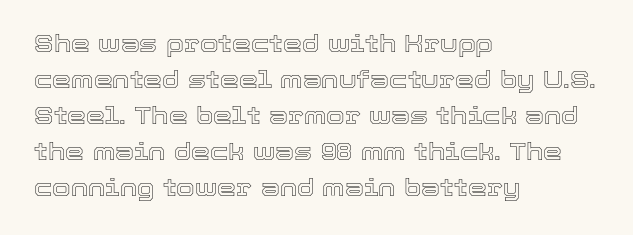
You can tell it's not italic because the verticals are truly vertical. Whoever set this chose a conventional vertical rhythm. The line texture is even and compact thanks to regular tracking. Each row of text sits above clean, open space.
